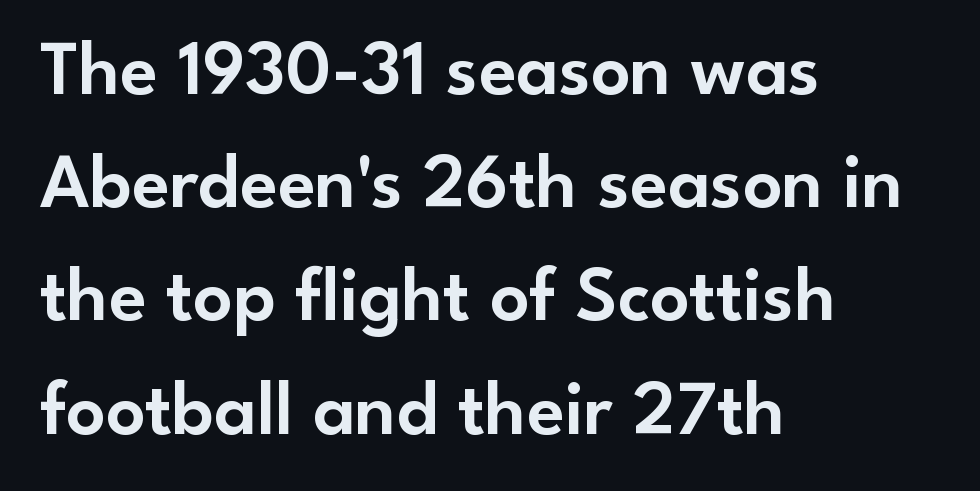
Q: Is the text italic (slanted)? A: No, it is upright.
Q: Is the typeface a serif or a sans-serif typeface? A: Sans-serif.
Q: Is the text underlined? A: No.
Q: How is the paragraph aligned? A: Left-aligned.
Q: Is the spacing between letters normal or unusually wide? A: Normal.
Q: Is the spacing between lines tight, normal or loose? A: Normal.
Q: Width (condensed, normal, or wide)? A: Normal.
Q: Stroke contrast? A: Low.
Q: x-height? A: Small.
Q: Monospaced? A: No.
